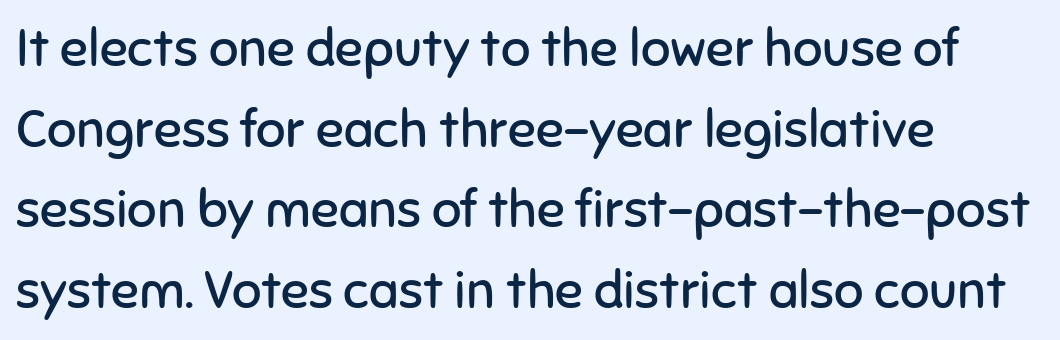
Q: Is the text bold? A: No.
Q: Is the text italic (slanted)? A: No, it is upright.
Q: Is the typeface a serif or a sans-serif typeface? A: Sans-serif.
Q: Is the text underlined? A: No.
Q: How is the paragraph aligned? A: Left-aligned.
Q: Is the spacing between letters normal or unusually wide? A: Normal.
Q: Is the spacing between lines tight, normal or loose? A: Normal.
Q: Width (condensed, normal, or wide)? A: Normal.
Q: Stroke contrast? A: Low.
Q: x-height? A: Medium.
Q: Monospaced? A: No.
